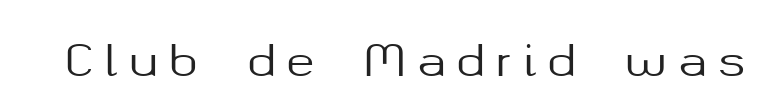
Q: Is the text italic (slanted)? A: No, it is upright.
Q: Is the typeface a serif or a sans-serif typeface? A: Sans-serif.
Q: Is the text underlined? A: No.
Q: Is the spacing between letters normal or unusually wide? A: Unusually wide.
Q: Width (condensed, normal, or wide)? A: Normal.
Q: Stroke contrast? A: Medium.
Q: x-height? A: Medium.
Q: Monospaced? A: No.
